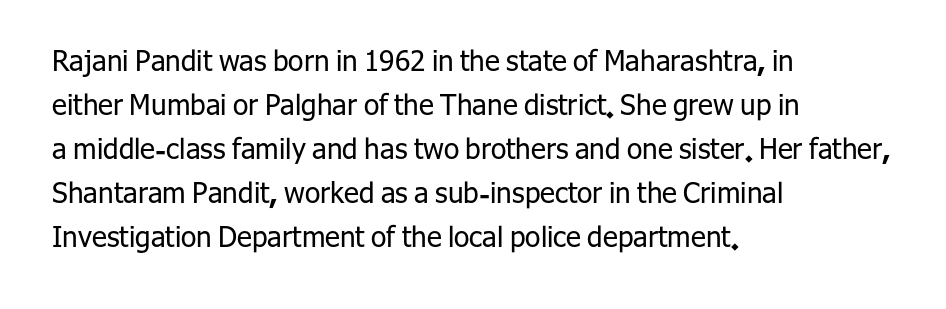
The image shows 28 px regular-weight sans-serif type, upright; set left-aligned, normal line spacing (1.57x), normal letter spacing, not underlined; low stroke contrast and a medium x-height.
